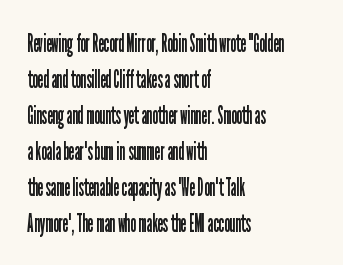
{"italic": "no", "bold": "no", "underline": "no", "align": "left", "line_spacing": "normal", "line_spacing_ratio": 1.44, "letter_spacing": "normal", "letter_spacing_em": 0.0, "glyph_px": 25}
